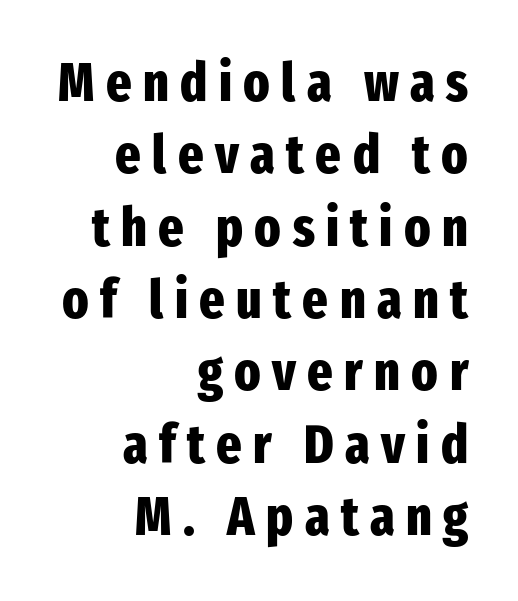
{"serif": "no", "italic": "no", "bold": "yes", "weight": "heavy", "width": "condensed", "stroke_contrast": "low", "x_height": "medium", "monospaced": "no", "underline": "no", "align": "right", "line_spacing": "normal", "line_spacing_ratio": 1.34, "letter_spacing": "wide", "letter_spacing_em": 0.21, "glyph_px": 54}
